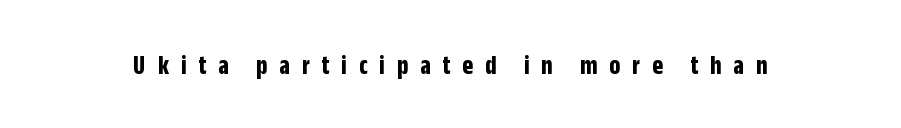
{"serif": "no", "italic": "no", "bold": "yes", "weight": "bold", "width": "condensed", "stroke_contrast": "low", "x_height": "large", "monospaced": "no", "underline": "no", "letter_spacing": "wide", "letter_spacing_em": 0.42, "glyph_px": 28}
